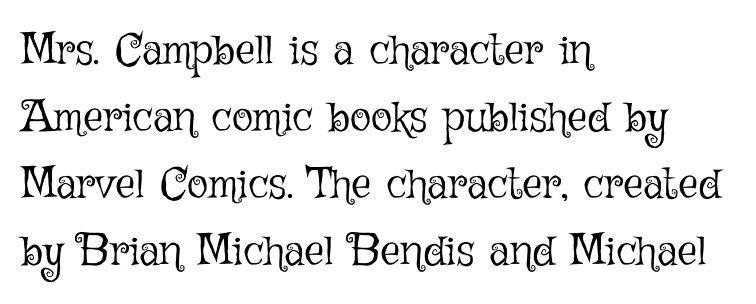
Q: Is the text bold? A: No.
Q: Is the text italic (slanted)? A: No, it is upright.
Q: Is the text underlined? A: No.
Q: How is the paragraph aligned? A: Left-aligned.
Q: Is the spacing between letters normal or unusually wide? A: Normal.
Q: Is the spacing between lines tight, normal or loose? A: Normal.
Q: Width (condensed, normal, or wide)? A: Normal.
Q: Stroke contrast? A: Low.
Q: x-height? A: Medium.
Q: Monospaced? A: No.
